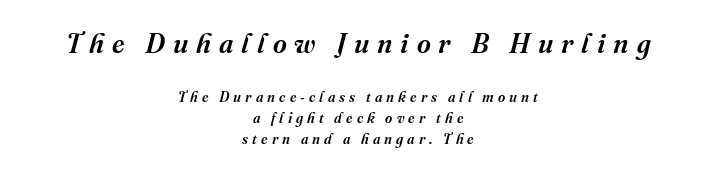
{"italic": "yes", "lean": "right", "slant_degrees": 16, "bold": "semi", "underline": "no", "align": "center", "line_spacing": "normal", "line_spacing_ratio": 1.5, "letter_spacing": "wide", "letter_spacing_em": 0.29, "larger_block": "first", "size_ratio": 1.93, "glyph_px": 27}
